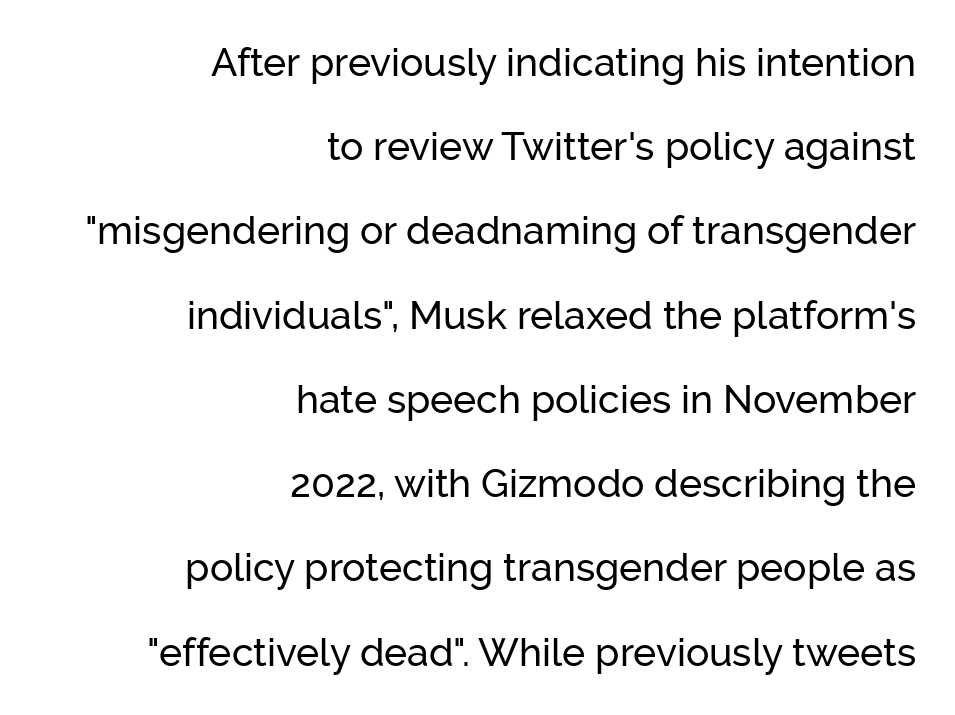
The line-height multiplier appears high, well above default. Posture: upright roman. Underlining? Definitely not there. Spacing between characters is what you'd get straight out of the box.
